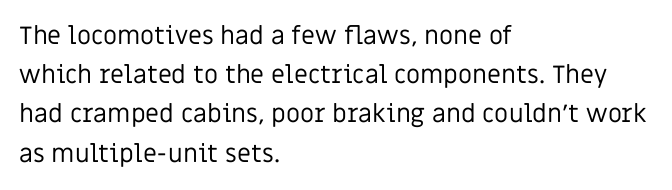
{"italic": "no", "bold": "no", "underline": "no", "align": "left", "line_spacing": "normal", "line_spacing_ratio": 1.57, "letter_spacing": "normal", "letter_spacing_em": 0.0, "glyph_px": 25}
